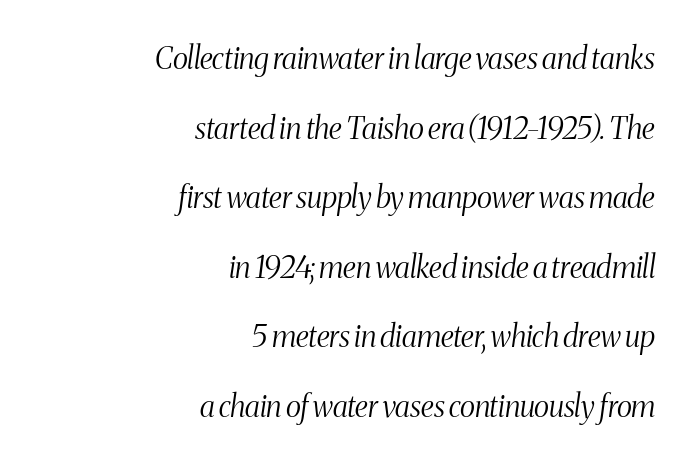
The passage shown is typeset with a serif family. Is the letter spacing exaggerated? No — it looks like the ordinary default. Caption: multi-line text, flush right, ragged left. Slant detected: the letters are inclined.
